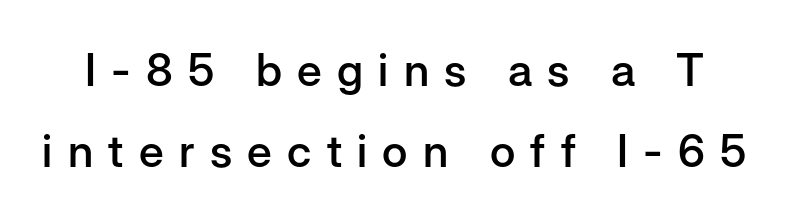
Q: Is the text bold? A: Semi-bold.
Q: Is the text italic (slanted)? A: No, it is upright.
Q: Is the typeface a serif or a sans-serif typeface? A: Sans-serif.
Q: Is the text underlined? A: No.
Q: Is the spacing between letters normal or unusually wide? A: Unusually wide.
Q: Width (condensed, normal, or wide)? A: Normal.
Q: Stroke contrast? A: Low.
Q: x-height? A: Medium.
Q: Monospaced? A: No.
